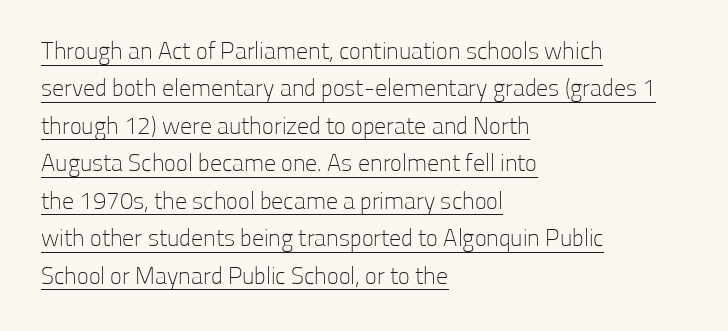
{"italic": "no", "bold": "no", "underline": "yes", "align": "left", "line_spacing": "normal", "line_spacing_ratio": 1.56, "letter_spacing": "normal", "letter_spacing_em": 0.0, "glyph_px": 24}
